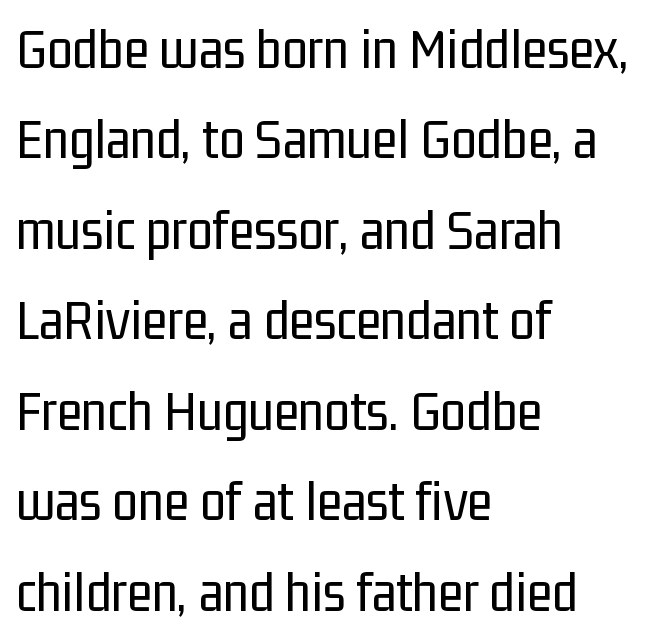
The image shows 58 px regular-weight, condensed sans-serif type, upright; set left-aligned, normal line spacing (1.56x), normal letter spacing, not underlined; low stroke contrast and a medium x-height.
